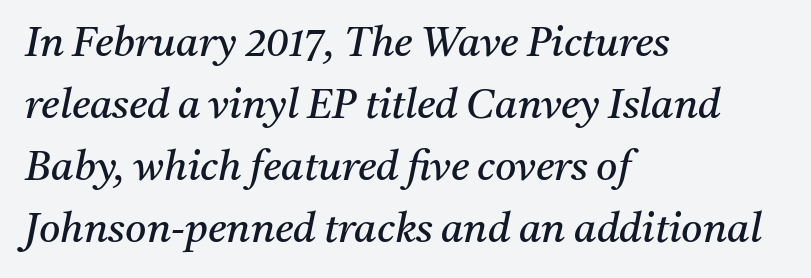
Regarding leading, the lines here are spaced in the standard way. The paragraph has a hard left edge and a soft right edge. This sample has the flowing, uneven cadence of proportional lettering. Letter spacing: default.
